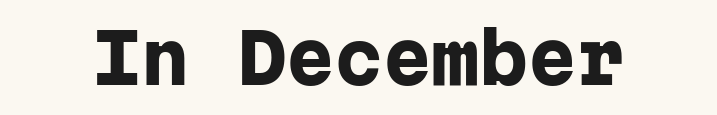
The image shows 69 px heavy sans-serif type, upright, monospaced; set normal letter spacing, not underlined; low stroke contrast and a medium x-height.
